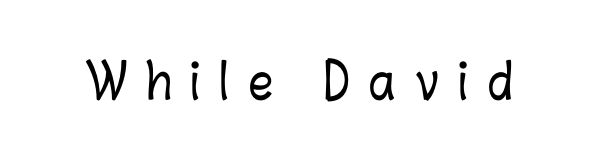
This rendering widens character spacing well past its baseline value. Is this a fixed-width face? No — the glyphs have proportional, varying widths. The axis of the letterforms is exactly vertical. Decoration check: the copy has no underline.
